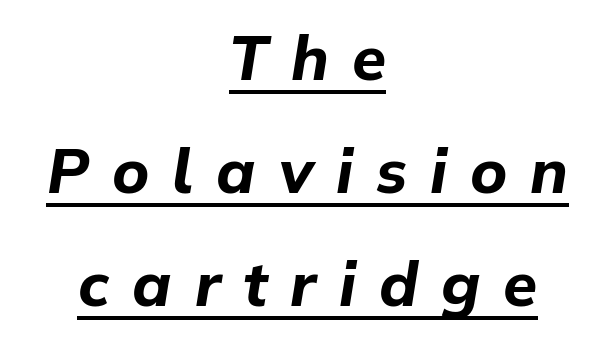
Tall strokes in this sample are angled rather than plumb. What weight is shown? A full bold with thick strokes. Every row of glyphs is offset so its center matches the block's center. Do the characters align in a grid? No, the font is proportional. Display-style spreading of the glyphs; the letterfit is very open.
